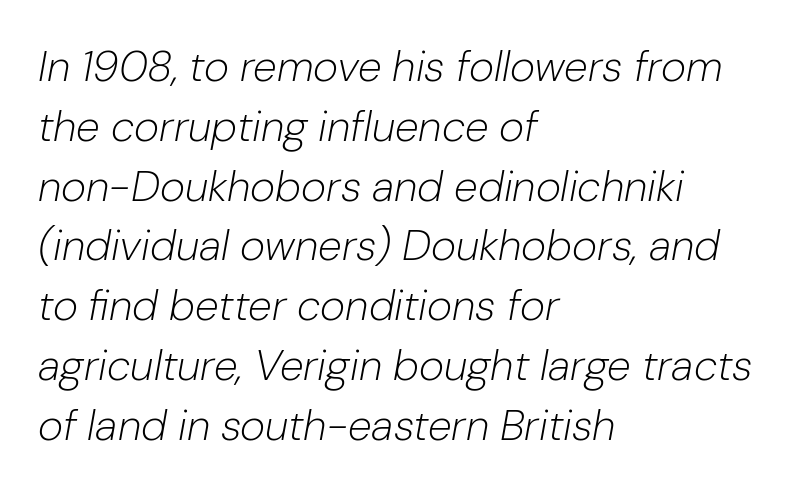
The leading is moderate, giving the passage an even texture. Unmarked baselines from the first word to the last. Style check: oblique. The letters sit at their default tracking, neither squeezed nor spread.
